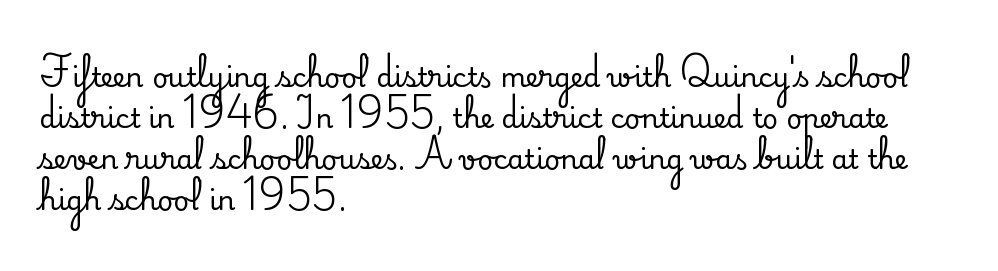
The image shows 27 px text type, upright; set left-aligned, normal line spacing (1.52x), normal letter spacing, not underlined.
